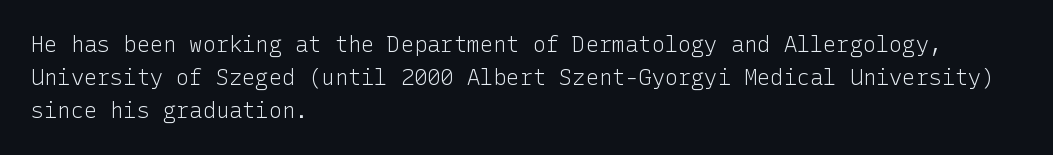
{"italic": "no", "bold": "no", "underline": "no", "align": "left", "line_spacing": "normal", "line_spacing_ratio": 1.5, "letter_spacing": "normal", "letter_spacing_em": 0.0, "glyph_px": 22}
